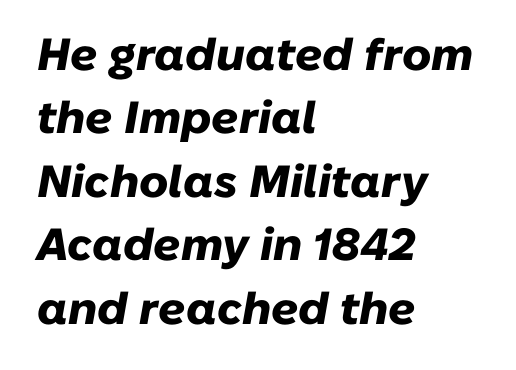
The image shows 45 px heavy type, italic (leaning right); set left-aligned, normal line spacing (1.41x), normal letter spacing, not underlined; low stroke contrast and a medium x-height.
